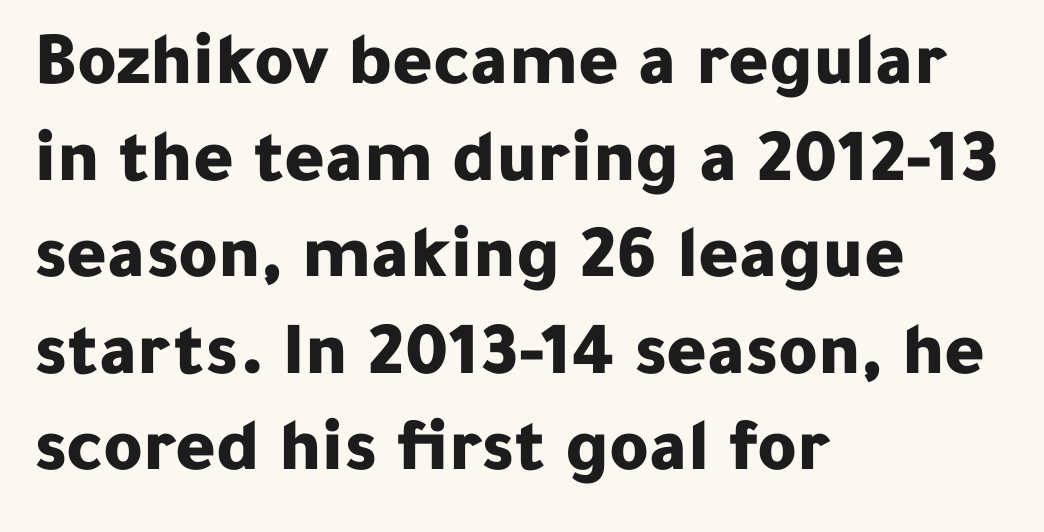
The type is set solid horizontally, with unmodified tracking. The typeface chosen for these lines omits serifs. Compared with an ordinary text face, these strokes are far heavier — a full bold. What's the leading like? Ordinary, nothing unusual.
